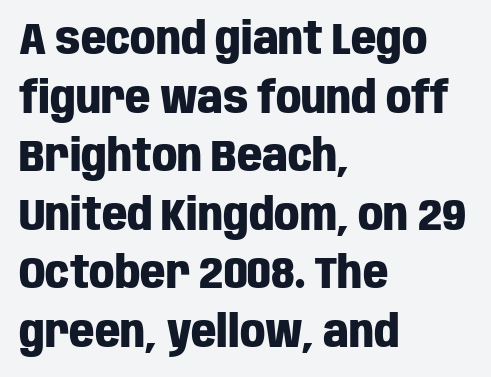
Style check: upright. Regular leading. Tracking value appears to be zero — textbook default spacing. No word sits above an underline. The rag falls on the right side of this text block. What kind of face is this? One without serifs — a sans.
